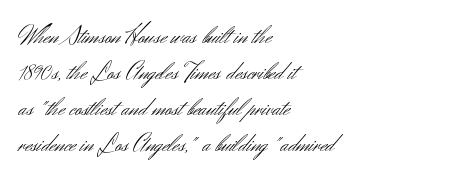
The image shows 26 px text type; set left-aligned, normal line spacing (1.39x), normal letter spacing, not underlined.
